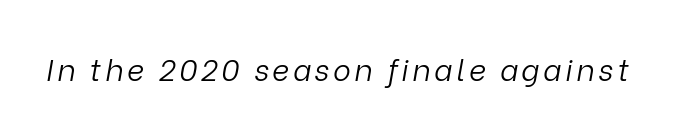
Italic? Definitely — the glyphs are oblique. Unmarked baselines from the first word to the last. The passage shown is typed in a proportional face where columns would drift. No heavy texture on the line: the type isn't bold.
